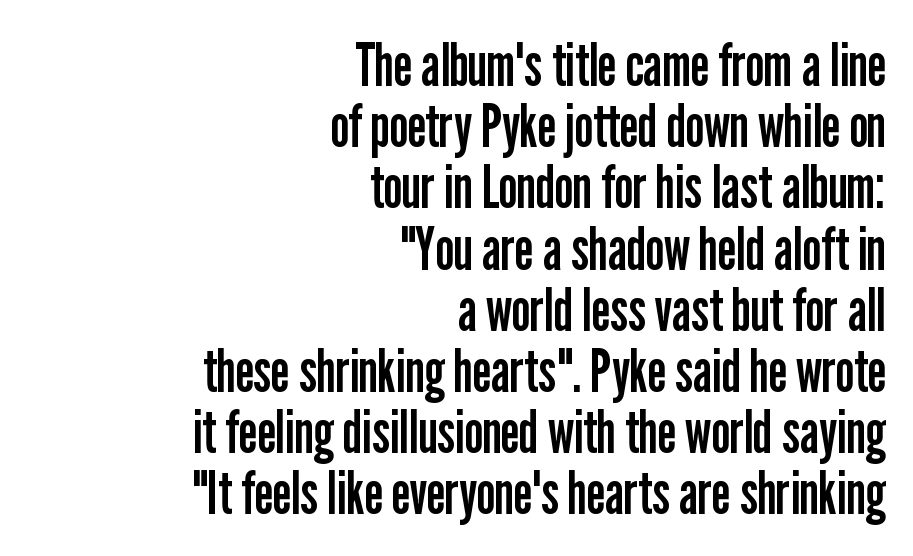
{"serif": "no", "italic": "no", "bold": "no", "weight": "regular", "width": "condensed", "stroke_contrast": "low", "x_height": "medium", "monospaced": "no", "underline": "no", "align": "right", "line_spacing": "tight", "line_spacing_ratio": 1.02, "letter_spacing": "normal", "letter_spacing_em": 0.0, "glyph_px": 60}
